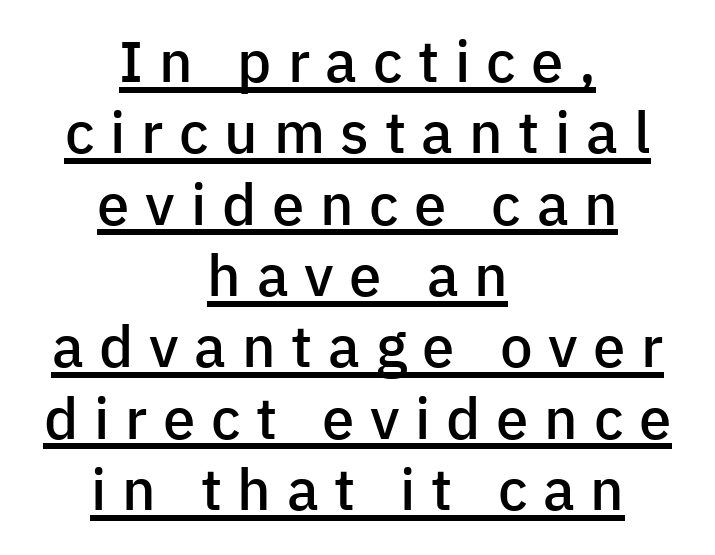
The image shows 58 px semibold sans-serif type, upright; set centered, line spacing 1.23x, unusually wide letter spacing (+0.27 em), underlined; low stroke contrast and a medium x-height.
